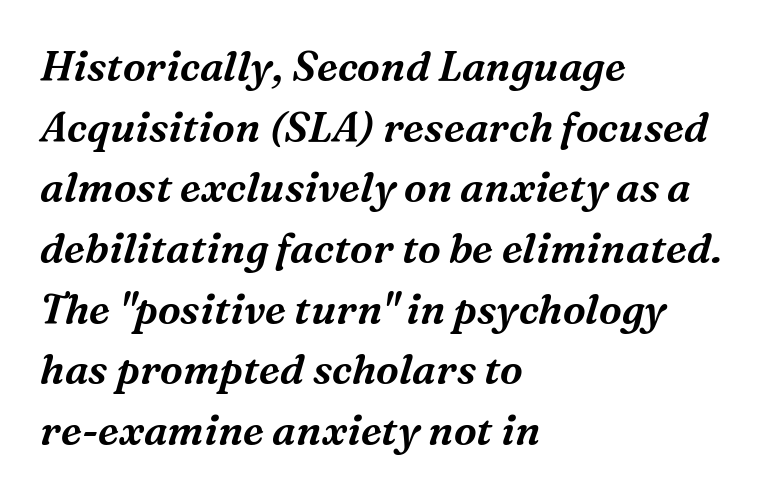
{"serif": "yes", "italic": "yes", "lean": "right", "slant_degrees": 16, "width": "normal", "stroke_contrast": "medium", "x_height": "medium", "monospaced": "no", "underline": "no", "align": "left", "line_spacing": "normal", "line_spacing_ratio": 1.48, "letter_spacing": "normal", "letter_spacing_em": 0.0, "glyph_px": 41}
